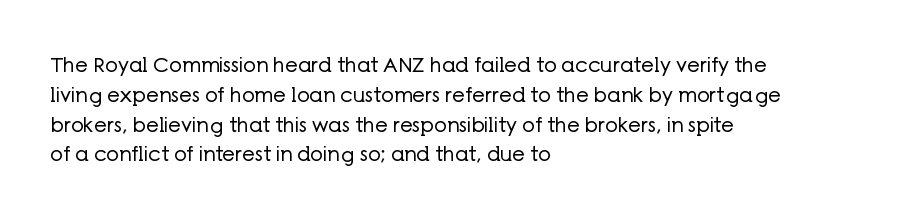
{"italic": "no", "bold": "no", "underline": "no", "align": "left", "line_spacing": "normal", "line_spacing_ratio": 1.49, "letter_spacing": "normal", "letter_spacing_em": 0.0, "glyph_px": 20}
